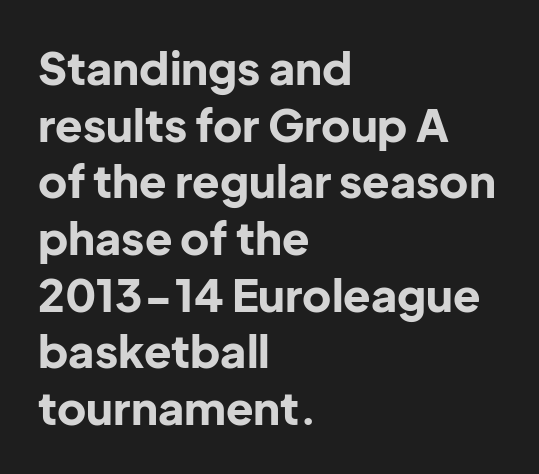
Q: Is the text bold? A: Yes.
Q: Is the text italic (slanted)? A: No, it is upright.
Q: Is the typeface a serif or a sans-serif typeface? A: Sans-serif.
Q: Is the text underlined? A: No.
Q: How is the paragraph aligned? A: Left-aligned.
Q: Is the spacing between letters normal or unusually wide? A: Normal.
Q: Is the spacing between lines tight, normal or loose? A: Normal.
Q: Width (condensed, normal, or wide)? A: Normal.
Q: Stroke contrast? A: Low.
Q: x-height? A: Medium.
Q: Monospaced? A: No.
